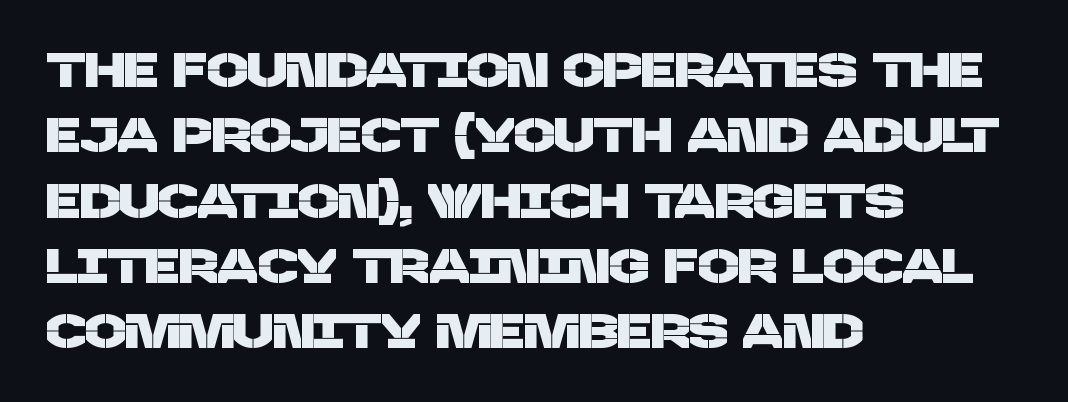
{"serif": "no", "width": "normal", "stroke_contrast": "low", "x_height": "large", "monospaced": "no", "underline": "no", "align": "left", "line_spacing": "normal", "line_spacing_ratio": 1.36, "letter_spacing": "normal", "letter_spacing_em": 0.0, "glyph_px": 48}
